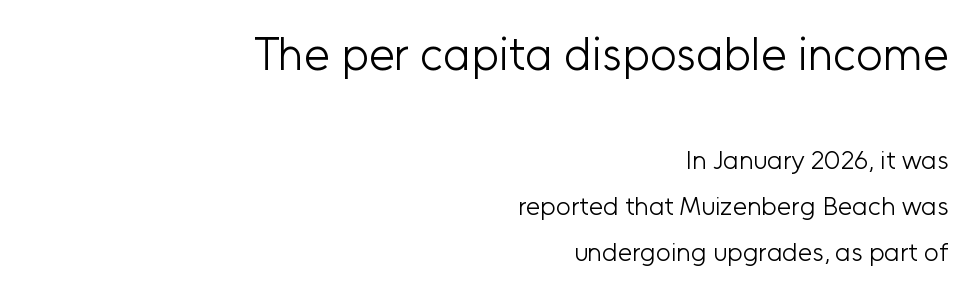
The image shows 46 px light sans-serif type, upright; set right-aligned, line spacing 1.77x, normal letter spacing, not underlined; the first (top) block is 1.77x larger; low stroke contrast and a medium x-height.
